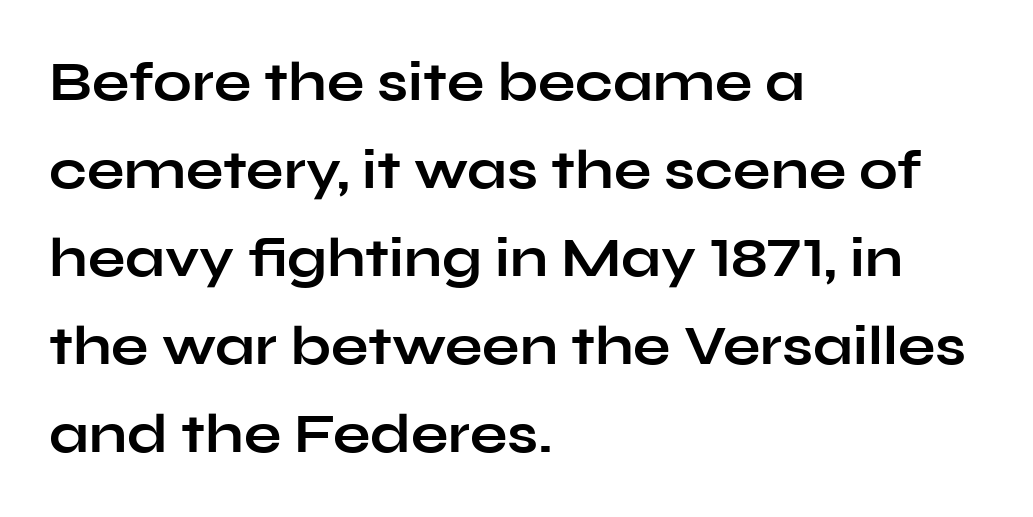
Q: Is the text bold? A: Yes.
Q: Is the text italic (slanted)? A: No, it is upright.
Q: Is the typeface a serif or a sans-serif typeface? A: Sans-serif.
Q: Is the text underlined? A: No.
Q: How is the paragraph aligned? A: Left-aligned.
Q: Is the spacing between letters normal or unusually wide? A: Normal.
Q: Is the spacing between lines tight, normal or loose? A: Normal.
Q: Width (condensed, normal, or wide)? A: Wide.
Q: Stroke contrast? A: Low.
Q: x-height? A: Medium.
Q: Monospaced? A: No.
